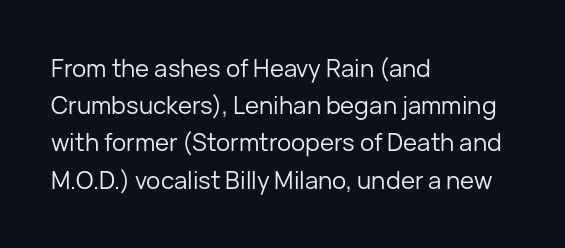
{"italic": "no", "bold": "no", "underline": "no", "align": "left", "line_spacing": "normal", "line_spacing_ratio": 1.55, "letter_spacing": "normal", "letter_spacing_em": 0.0, "glyph_px": 24}
